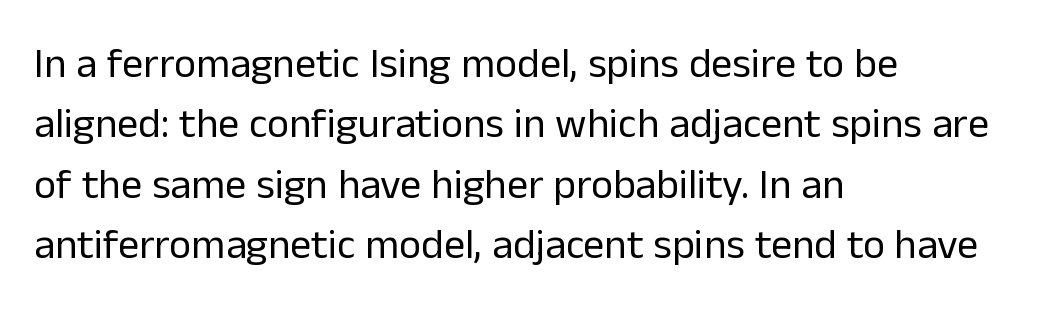
{"serif": "no", "italic": "no", "bold": "no", "weight": "regular", "width": "normal", "stroke_contrast": "low", "x_height": "medium", "monospaced": "no", "underline": "no", "align": "left", "line_spacing": "normal", "line_spacing_ratio": 1.44, "letter_spacing": "normal", "letter_spacing_em": 0.0, "glyph_px": 42}
